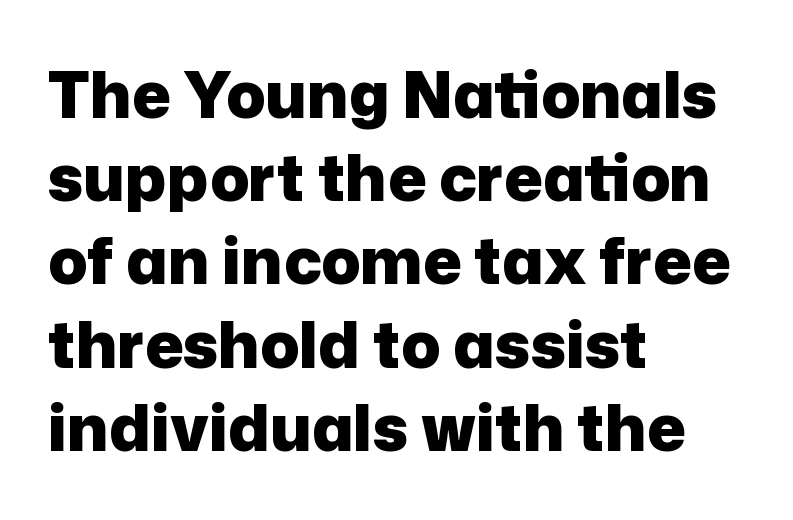
Q: Is the text bold? A: Yes.
Q: Is the text italic (slanted)? A: No, it is upright.
Q: Is the typeface a serif or a sans-serif typeface? A: Sans-serif.
Q: Is the text underlined? A: No.
Q: How is the paragraph aligned? A: Left-aligned.
Q: Is the spacing between letters normal or unusually wide? A: Normal.
Q: Is the spacing between lines tight, normal or loose? A: Normal.
Q: Width (condensed, normal, or wide)? A: Normal.
Q: Stroke contrast? A: Low.
Q: x-height? A: Medium.
Q: Monospaced? A: No.
